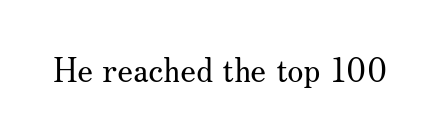
{"serif": "yes", "italic": "no", "bold": "no", "weight": "regular", "width": "normal", "stroke_contrast": "medium", "x_height": "small", "monospaced": "no", "underline": "no", "letter_spacing": "normal", "letter_spacing_em": 0.0, "glyph_px": 33}
